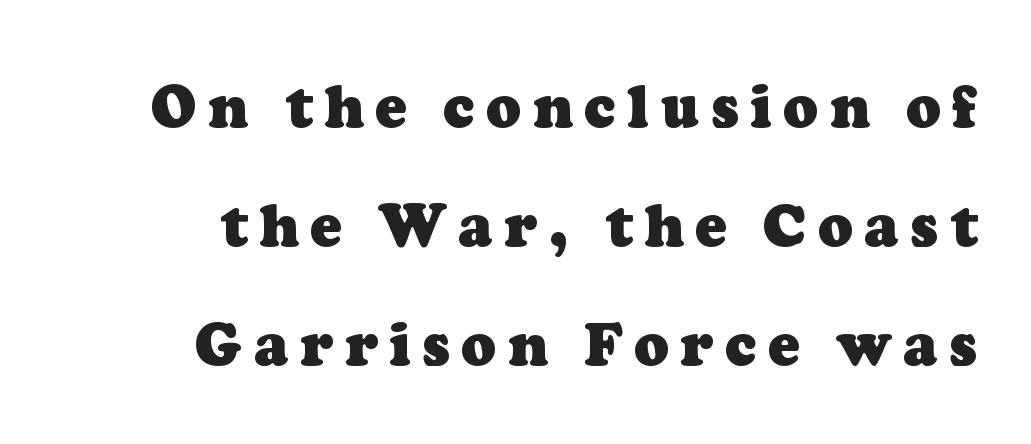
You could not count columns in this text — the font is proportionally spaced. In terms of letterform style, serifs are clearly present. Tracking here is generous; glyphs stand well apart from one another. A dark, heavy texture on the line: the type is bold. This rendering uses right alignment, leaving the left contour irregular.
